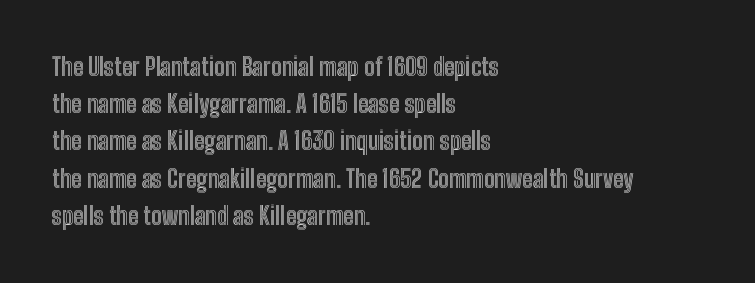
{"italic": "no", "underline": "no", "align": "left", "line_spacing": "normal", "line_spacing_ratio": 1.55, "letter_spacing": "normal", "letter_spacing_em": 0.0, "glyph_px": 24}
